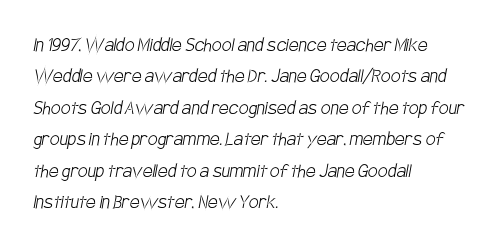
{"bold": "no", "underline": "no", "align": "left", "line_spacing": "normal", "line_spacing_ratio": 1.43, "letter_spacing": "normal", "letter_spacing_em": 0.0, "glyph_px": 22}
